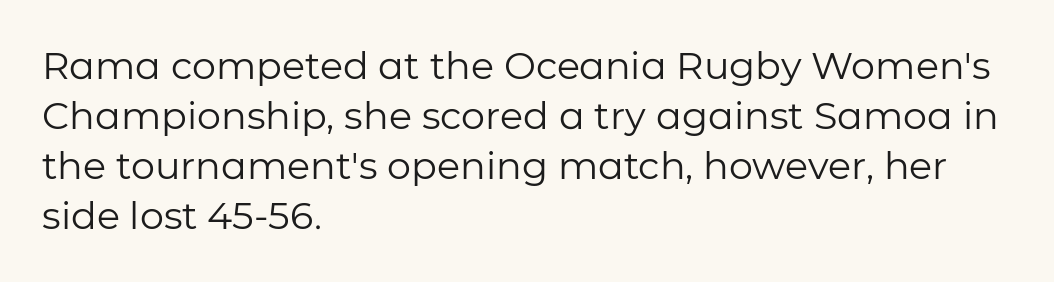
What kind of face is this? One without serifs — a sans. The typesetting does not lean heavy: it is not bold. Alignment: flush left. You could not count columns in this text — the font is proportionally spaced. Successive baselines arrive at the customary interval.
